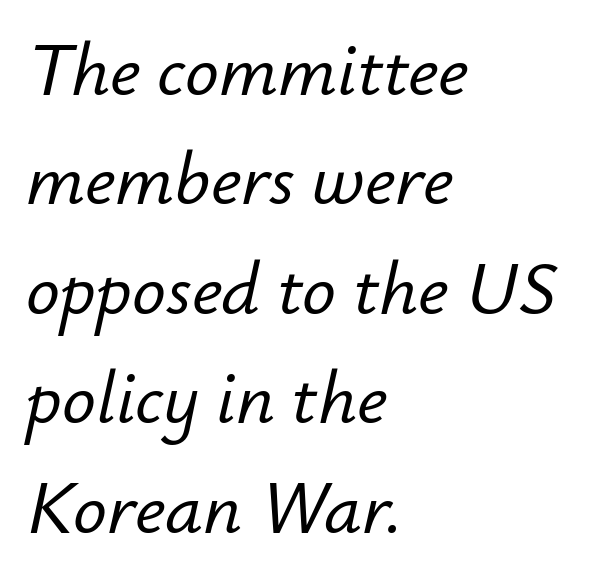
The image shows 75 px text type, italic (leaning right); set left-aligned, normal line spacing (1.46x), normal letter spacing, not underlined; low stroke contrast and a small x-height.
